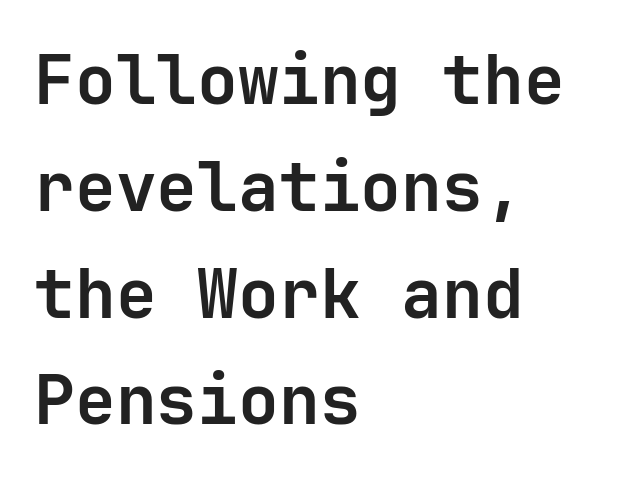
{"serif": "no", "italic": "no", "bold": "yes", "weight": "bold", "width": "normal", "stroke_contrast": "low", "x_height": "medium", "monospaced": "yes", "underline": "no", "align": "left", "line_spacing": "normal", "line_spacing_ratio": 1.57, "letter_spacing": "normal", "letter_spacing_em": 0.0, "glyph_px": 68}
